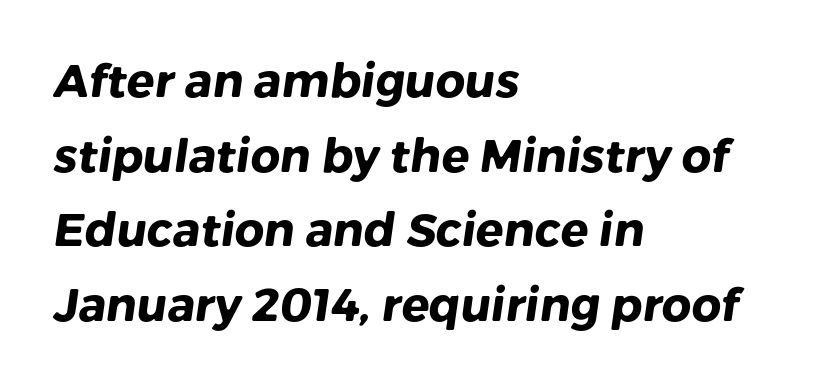
The image shows 46 px heavy sans-serif type; set left-aligned, normal line spacing (1.62x), normal letter spacing, not underlined; low stroke contrast and a medium x-height.
